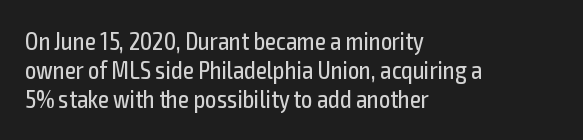
The image shows 25 px text type, upright; set left-aligned, line spacing 1.17x, normal letter spacing, not underlined.
